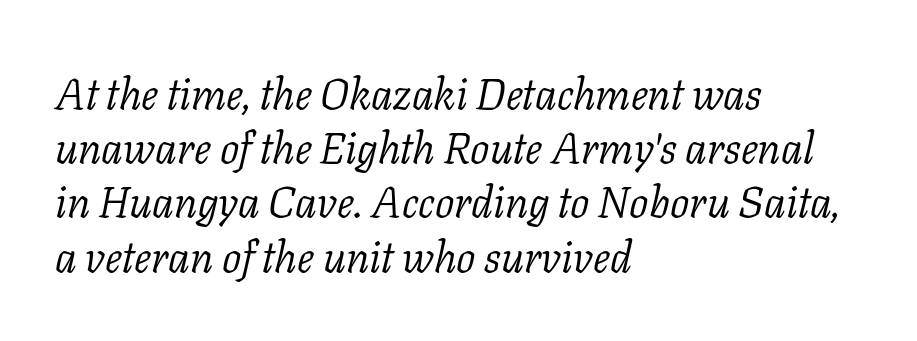
The image shows 43 px light serif type, italic (leaning right); set left-aligned, normal line spacing (1.26x), normal letter spacing, not underlined; low stroke contrast and a medium x-height.
